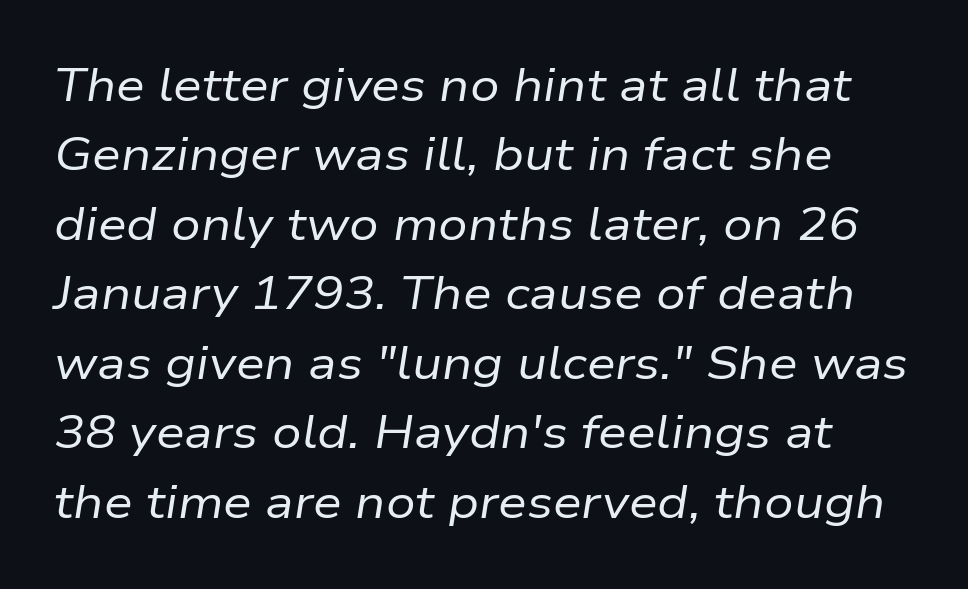
Q: Is the text bold? A: No.
Q: Is the text italic (slanted)? A: Yes, it leans right by about 9 degrees.
Q: Is the text underlined? A: No.
Q: Is the spacing between letters normal or unusually wide? A: Normal.
Q: Is the spacing between lines tight, normal or loose? A: Normal.
Q: Width (condensed, normal, or wide)? A: Normal.
Q: Stroke contrast? A: Low.
Q: x-height? A: Medium.
Q: Monospaced? A: No.
